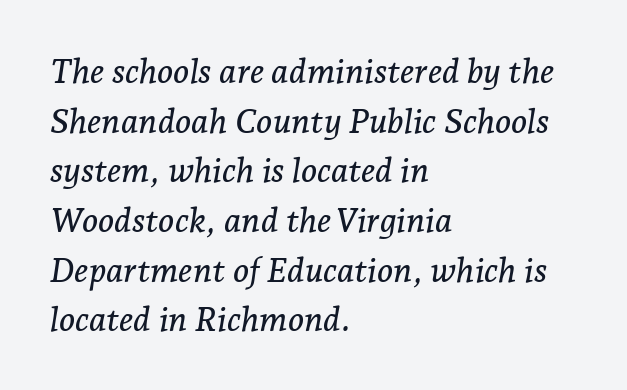
Q: Is the text italic (slanted)? A: Yes, it leans right by about 7 degrees.
Q: Is the typeface a serif or a sans-serif typeface? A: Serif.
Q: Is the text underlined? A: No.
Q: How is the paragraph aligned? A: Left-aligned.
Q: Is the spacing between letters normal or unusually wide? A: Normal.
Q: Is the spacing between lines tight, normal or loose? A: Normal.
Q: Width (condensed, normal, or wide)? A: Normal.
Q: Stroke contrast? A: Low.
Q: x-height? A: Medium.
Q: Monospaced? A: No.
